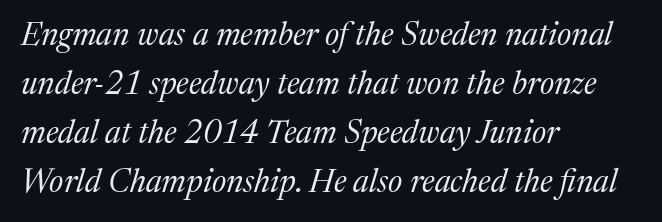
Q: Is the text bold? A: No.
Q: Is the text italic (slanted)? A: Yes, it leans right by about 17 degrees.
Q: Is the typeface a serif or a sans-serif typeface? A: Serif.
Q: Is the text underlined? A: No.
Q: How is the paragraph aligned? A: Left-aligned.
Q: Is the spacing between letters normal or unusually wide? A: Normal.
Q: Is the spacing between lines tight, normal or loose? A: Normal.
Q: Width (condensed, normal, or wide)? A: Normal.
Q: Stroke contrast? A: Medium.
Q: x-height? A: Medium.
Q: Monospaced? A: No.
